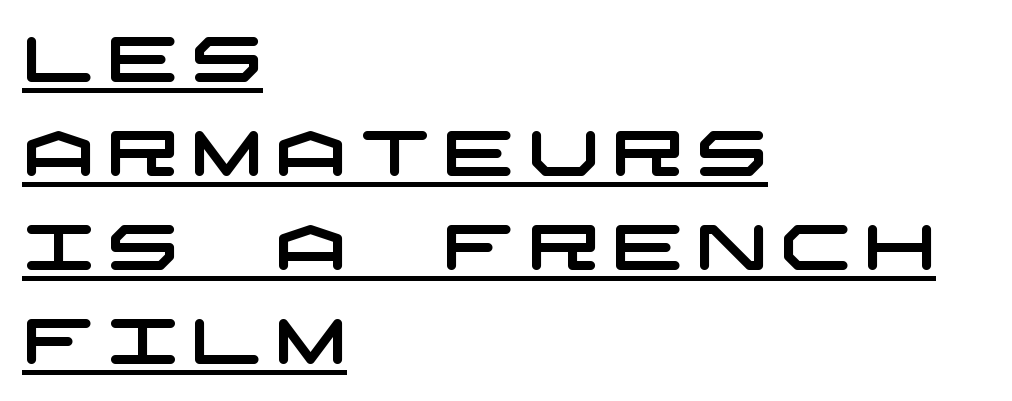
The image shows 64 px wide sans-serif type; set left-aligned, normal line spacing (1.47x), underlined; low stroke contrast and a large x-height.
